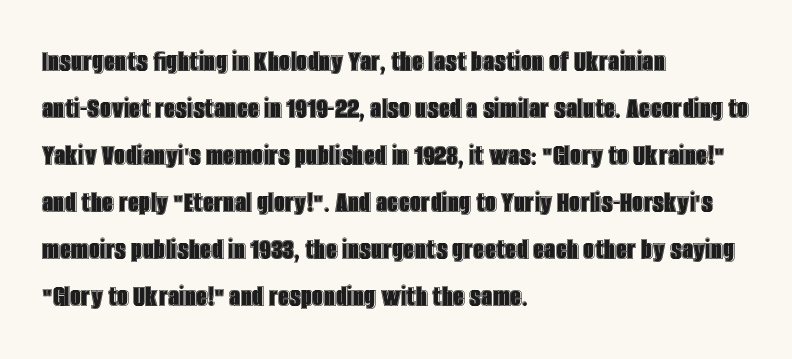
Q: Is the text italic (slanted)? A: No, it is upright.
Q: Is the text underlined? A: No.
Q: How is the paragraph aligned? A: Left-aligned.
Q: Is the spacing between letters normal or unusually wide? A: Normal.
Q: Is the spacing between lines tight, normal or loose? A: Normal.
Q: Width (condensed, normal, or wide)? A: Condensed.
Q: x-height? A: Large.
Q: Monospaced? A: No.
